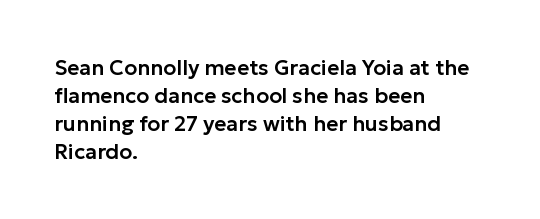
{"italic": "no", "underline": "no", "align": "left", "line_spacing": "normal", "line_spacing_ratio": 1.33, "letter_spacing": "normal", "letter_spacing_em": 0.0, "glyph_px": 21}
